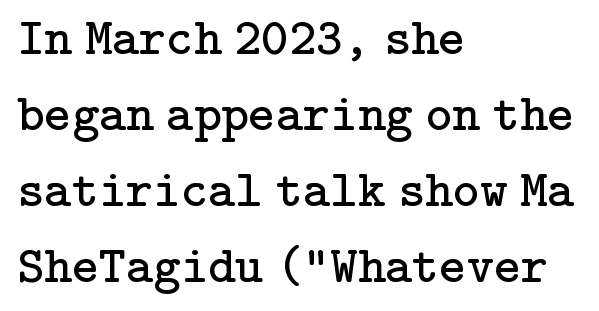
The image shows 52 px regular-weight serif type, upright; set left-aligned, normal line spacing (1.46x), normal letter spacing, not underlined; low stroke contrast and a medium x-height.
